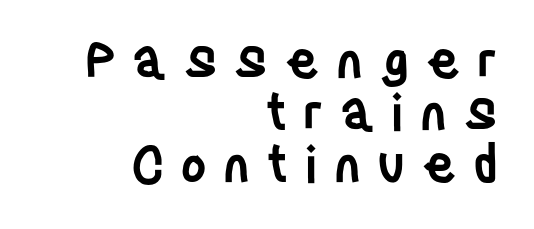
A semibold gives these letters moderate extra thickness, short of bold. Each word looks stretched out because of the extra space between its letters. Tall strokes in this sample are plumb rather than angled. One glance says dense: line gaps are narrower than usual.
